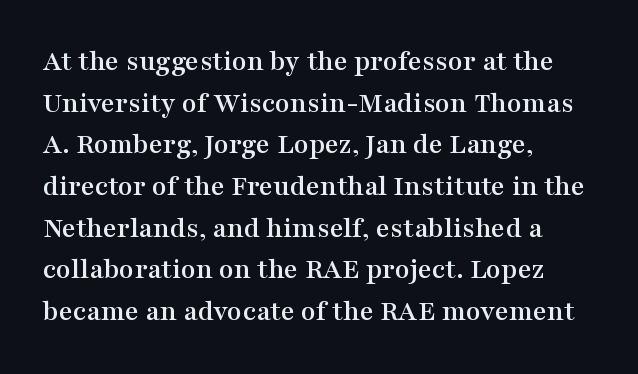
Ordinary non-slanted type is in use. Words appear dense and cohesive because spacing is normal. Students, observe: this is what conventionally led text looks like. Casual observation: everything's shoved over to the left. You could not count columns in this text — the font is proportionally spaced.
